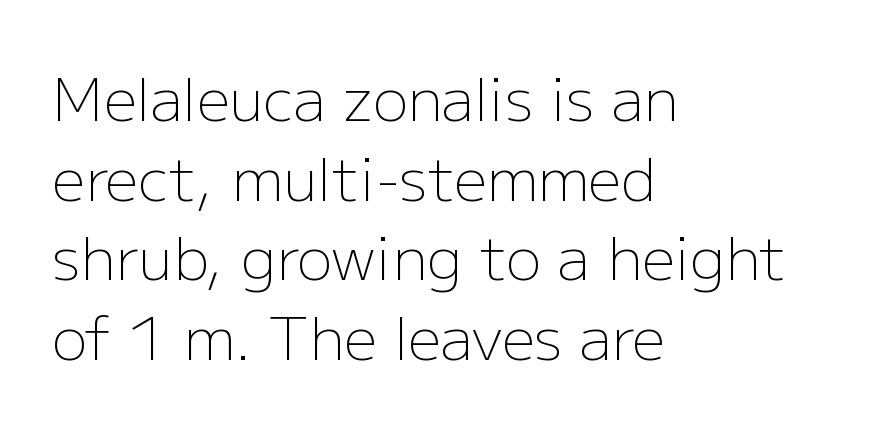
{"serif": "no", "italic": "no", "bold": "no", "weight": "light", "width": "normal", "stroke_contrast": "low", "x_height": "medium", "monospaced": "no", "underline": "no", "align": "left", "line_spacing": "normal", "line_spacing_ratio": 1.35, "letter_spacing": "normal", "letter_spacing_em": 0.0, "glyph_px": 59}
